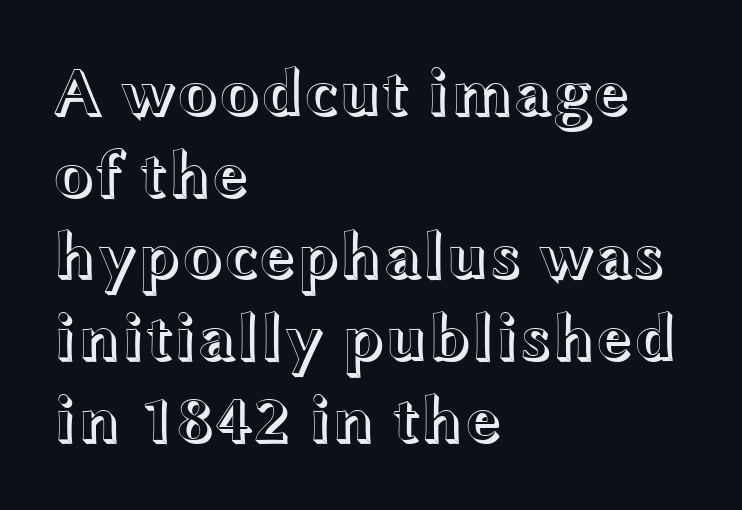
Q: Is the text italic (slanted)? A: No, it is upright.
Q: Is the text underlined? A: No.
Q: How is the paragraph aligned? A: Left-aligned.
Q: Is the spacing between letters normal or unusually wide? A: Normal.
Q: Width (condensed, normal, or wide)? A: Wide.
Q: x-height? A: Medium.
Q: Monospaced? A: No.
